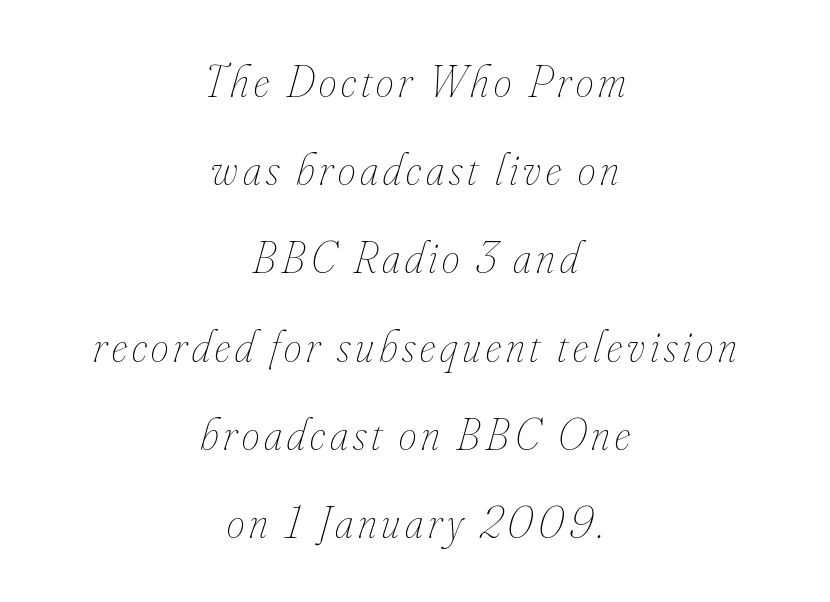
{"italic": "yes", "lean": "right", "slant_degrees": 16, "bold": "no", "weight": "thin", "width": "condensed", "stroke_contrast": "low", "x_height": "small", "monospaced": "no", "underline": "no", "align": "center", "line_spacing": "loose", "line_spacing_ratio": 1.96, "glyph_px": 45}
